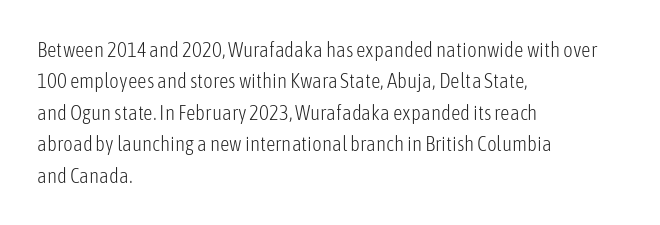
The image shows 21 px text type, upright; set left-aligned, normal line spacing (1.5x), normal letter spacing, not underlined.
